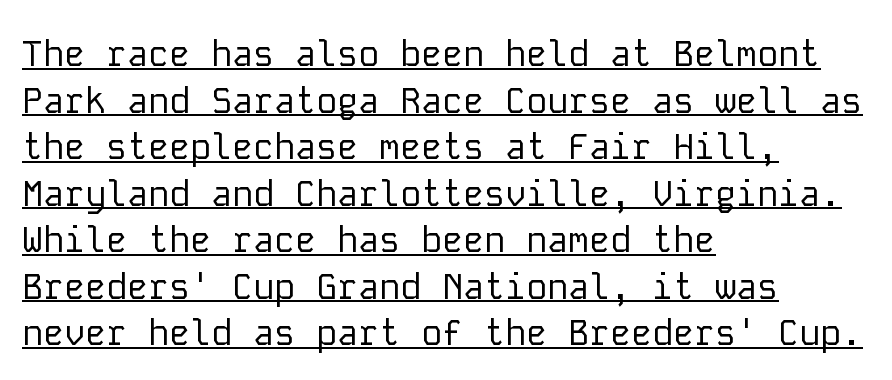
Q: Is the text bold? A: No.
Q: Is the text italic (slanted)? A: No, it is upright.
Q: Is the typeface a serif or a sans-serif typeface? A: Sans-serif.
Q: Is the text underlined? A: Yes.
Q: How is the paragraph aligned? A: Left-aligned.
Q: Is the spacing between letters normal or unusually wide? A: Normal.
Q: Is the spacing between lines tight, normal or loose? A: Normal.
Q: Width (condensed, normal, or wide)? A: Normal.
Q: Stroke contrast? A: Low.
Q: x-height? A: Medium.
Q: Monospaced? A: Yes.
